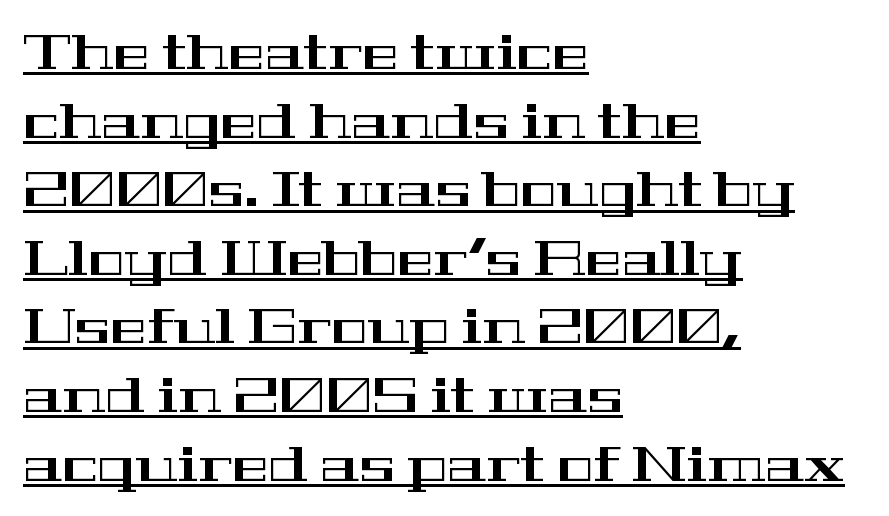
The image shows 49 px wide serif type, upright; set left-aligned, normal line spacing (1.4x), normal letter spacing, underlined; high stroke contrast and a medium x-height.
